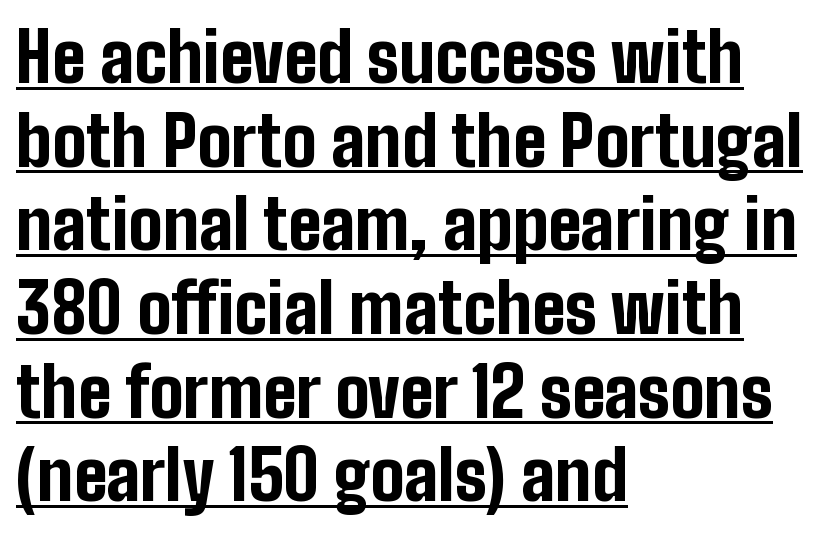
Q: Is the text bold? A: Yes.
Q: Is the text italic (slanted)? A: No, it is upright.
Q: Is the typeface a serif or a sans-serif typeface? A: Sans-serif.
Q: Is the text underlined? A: Yes.
Q: How is the paragraph aligned? A: Left-aligned.
Q: Is the spacing between letters normal or unusually wide? A: Normal.
Q: Width (condensed, normal, or wide)? A: Condensed.
Q: Stroke contrast? A: Low.
Q: x-height? A: Medium.
Q: Monospaced? A: No.
